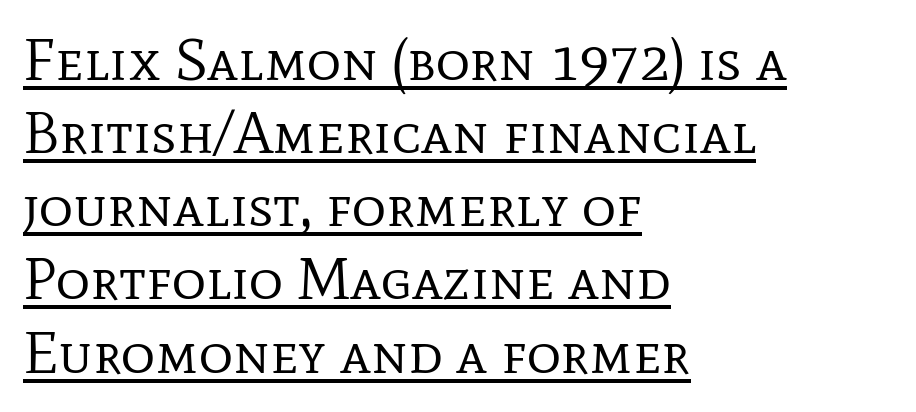
{"serif": "yes", "italic": "no", "bold": "no", "weight": "regular", "width": "normal", "stroke_contrast": "low", "x_height": "medium", "monospaced": "no", "underline": "yes", "align": "left", "line_spacing_ratio": 1.24, "letter_spacing": "normal", "letter_spacing_em": 0.0, "glyph_px": 59}
